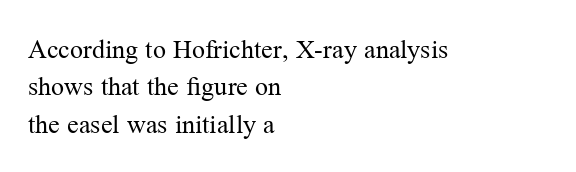
Is the letter spacing exaggerated? No — it looks like the ordinary default. This block has exactly the height ordinary leading produces. This is the regular roman posture of the typeface. Weight: not bold — regular or lighter.
